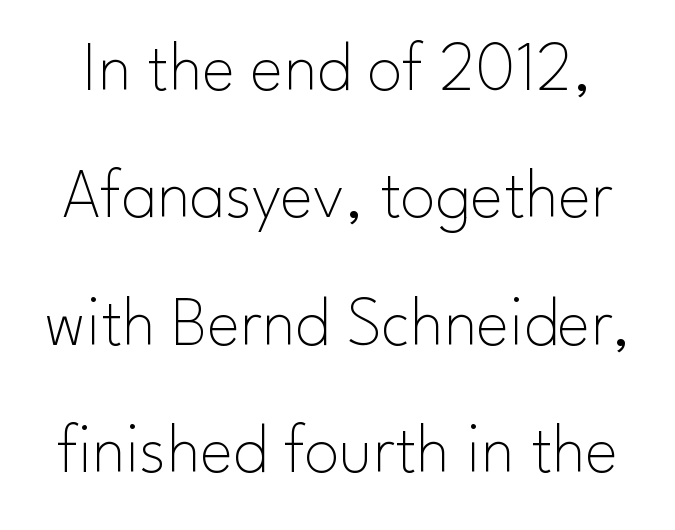
Q: Is the text bold? A: No.
Q: Is the text italic (slanted)? A: No, it is upright.
Q: Is the typeface a serif or a sans-serif typeface? A: Sans-serif.
Q: Is the text underlined? A: No.
Q: Is the spacing between letters normal or unusually wide? A: Normal.
Q: Width (condensed, normal, or wide)? A: Normal.
Q: Stroke contrast? A: Low.
Q: x-height? A: Small.
Q: Monospaced? A: No.
